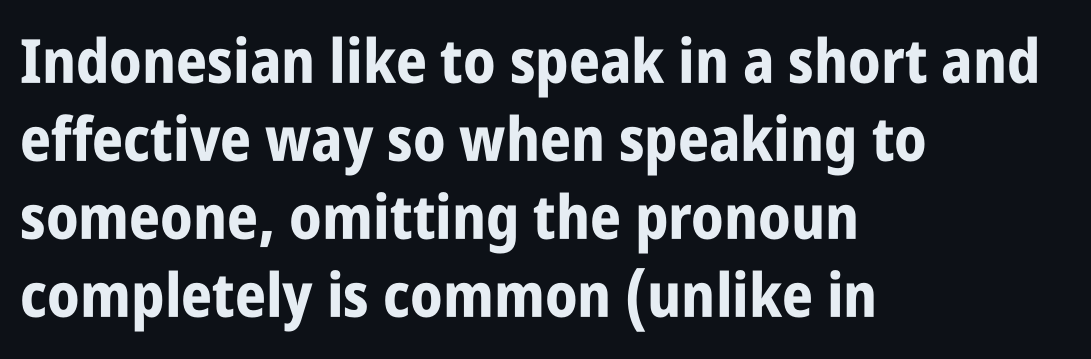
{"serif": "no", "italic": "no", "bold": "yes", "weight": "bold", "width": "condensed", "stroke_contrast": "low", "x_height": "large", "monospaced": "no", "underline": "no", "align": "left", "line_spacing": "normal", "line_spacing_ratio": 1.28, "letter_spacing": "normal", "letter_spacing_em": 0.0, "glyph_px": 61}
